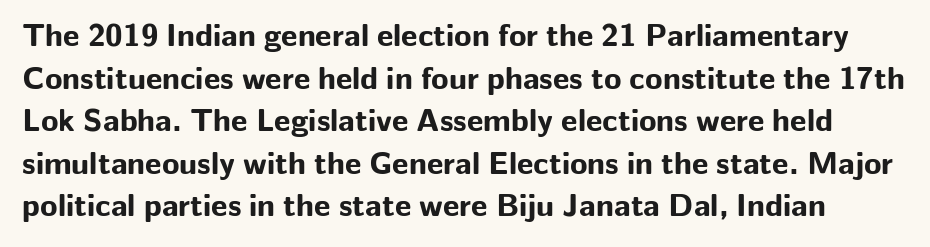
Q: Is the text bold? A: Yes.
Q: Is the text italic (slanted)? A: No, it is upright.
Q: Is the typeface a serif or a sans-serif typeface? A: Sans-serif.
Q: Is the text underlined? A: No.
Q: Is the spacing between letters normal or unusually wide? A: Normal.
Q: Is the spacing between lines tight, normal or loose? A: Normal.
Q: Width (condensed, normal, or wide)? A: Normal.
Q: Stroke contrast? A: Low.
Q: x-height? A: Medium.
Q: Monospaced? A: No.
